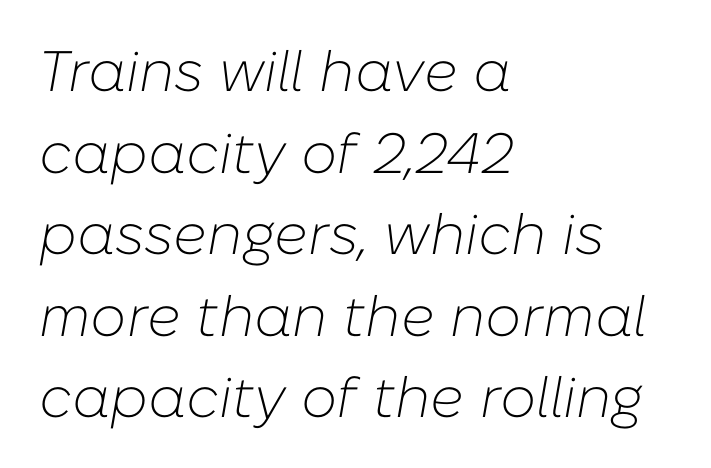
Q: Is the text bold? A: No.
Q: Is the text italic (slanted)? A: Yes, it leans right by about 10 degrees.
Q: Is the text underlined? A: No.
Q: How is the paragraph aligned? A: Left-aligned.
Q: Is the spacing between letters normal or unusually wide? A: Normal.
Q: Is the spacing between lines tight, normal or loose? A: Normal.
Q: Width (condensed, normal, or wide)? A: Normal.
Q: Stroke contrast? A: Low.
Q: x-height? A: Medium.
Q: Monospaced? A: No.
